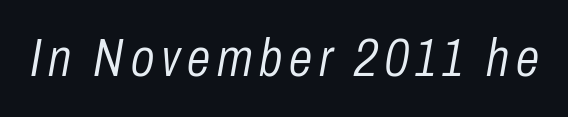
The area under the type is left untouched. Unbolded letterforms with no extra heft. Looking at the ascenders, they clearly lean. Here the designer chose a conventional face with non-uniform glyph widths.
